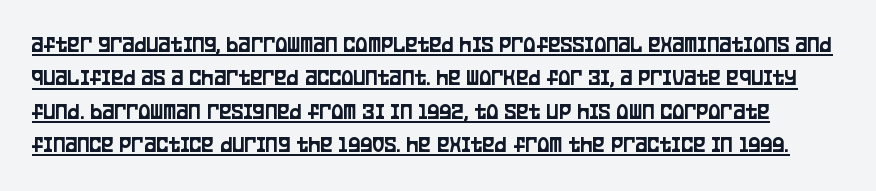
Does a line run under the words? Yes, clearly. A typesetter would call this leading conventional body-copy spacing. The letters stand upright; this is a roman face. Each word holds together tightly as a unit, with standard inter-letter gaps.
